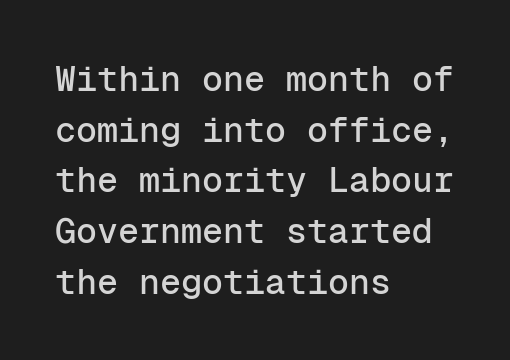
{"serif": "no", "italic": "no", "width": "normal", "stroke_contrast": "low", "x_height": "medium", "monospaced": "yes", "underline": "no", "align": "left", "line_spacing": "normal", "line_spacing_ratio": 1.45, "letter_spacing": "normal", "letter_spacing_em": 0.0, "glyph_px": 35}
